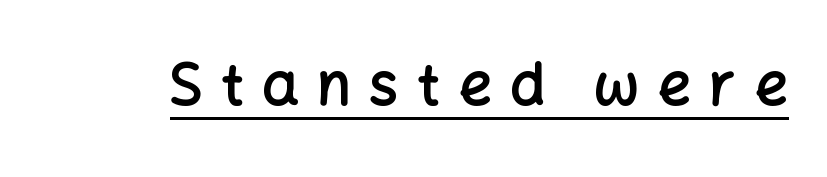
The image shows 59 px semibold sans-serif type, upright; set unusually wide letter spacing (+0.3 em), underlined; low stroke contrast and a medium x-height.
